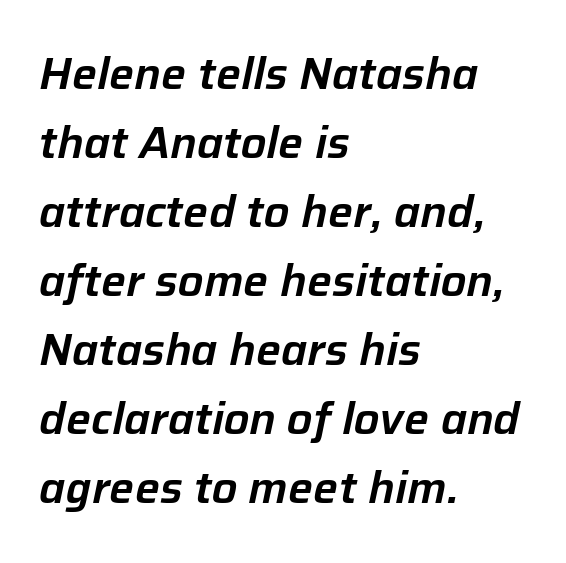
Q: Is the text italic (slanted)? A: Yes, it leans right by about 12 degrees.
Q: Is the text underlined? A: No.
Q: How is the paragraph aligned? A: Left-aligned.
Q: Is the spacing between letters normal or unusually wide? A: Normal.
Q: Is the spacing between lines tight, normal or loose? A: Normal.
Q: Width (condensed, normal, or wide)? A: Normal.
Q: Stroke contrast? A: Low.
Q: x-height? A: Medium.
Q: Monospaced? A: No.
